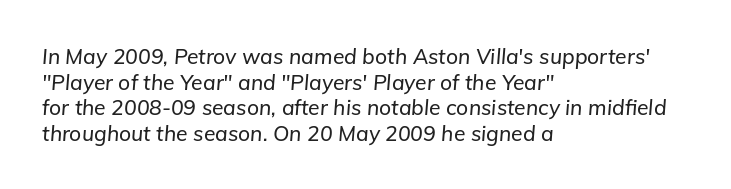
{"italic": "yes", "lean": "right", "slant_degrees": 5, "underline": "no", "align": "left", "line_spacing_ratio": 1.22, "letter_spacing": "normal", "letter_spacing_em": 0.0, "glyph_px": 21}
